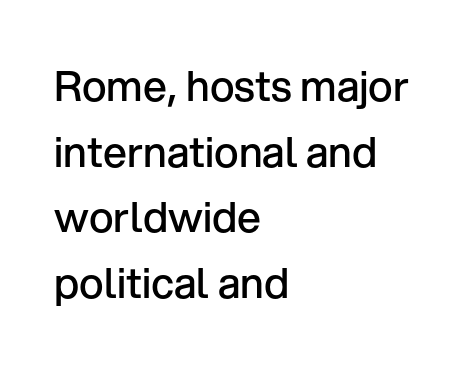
The image shows 42 px semibold sans-serif type, upright; set left-aligned, normal line spacing (1.56x), normal letter spacing, not underlined; low stroke contrast and a medium x-height.
